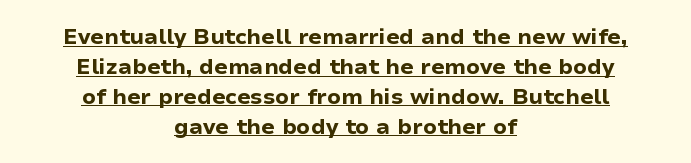
{"italic": "no", "bold": "yes", "underline": "yes", "align": "center", "line_spacing": "normal", "line_spacing_ratio": 1.36, "letter_spacing": "normal", "letter_spacing_em": 0.0, "glyph_px": 22}
